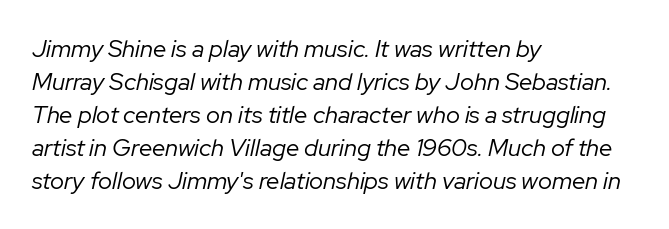
{"italic": "yes", "lean": "right", "slant_degrees": 12, "bold": "no", "underline": "no", "align": "left", "line_spacing": "normal", "line_spacing_ratio": 1.37, "letter_spacing": "normal", "letter_spacing_em": 0.0, "glyph_px": 24}
